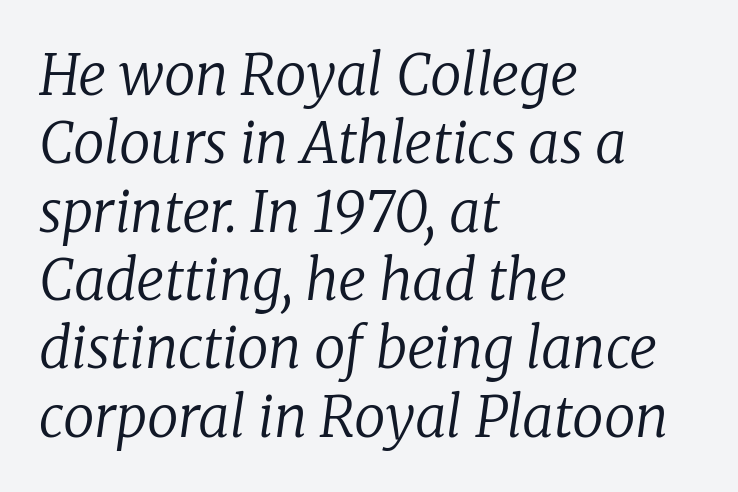
Q: Is the text bold? A: No.
Q: Is the text italic (slanted)? A: Yes, it leans right by about 8 degrees.
Q: Is the typeface a serif or a sans-serif typeface? A: Serif.
Q: Is the text underlined? A: No.
Q: How is the paragraph aligned? A: Left-aligned.
Q: Is the spacing between letters normal or unusually wide? A: Normal.
Q: Width (condensed, normal, or wide)? A: Normal.
Q: Stroke contrast? A: Low.
Q: x-height? A: Medium.
Q: Monospaced? A: No.
